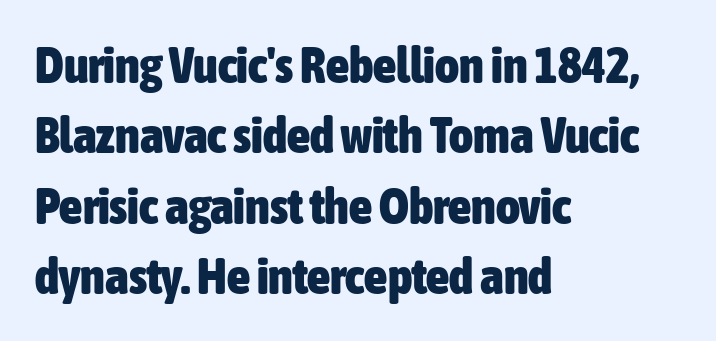
Q: Is the text bold? A: Yes.
Q: Is the text italic (slanted)? A: No, it is upright.
Q: Is the typeface a serif or a sans-serif typeface? A: Sans-serif.
Q: Is the text underlined? A: No.
Q: How is the paragraph aligned? A: Left-aligned.
Q: Is the spacing between letters normal or unusually wide? A: Normal.
Q: Is the spacing between lines tight, normal or loose? A: Normal.
Q: Width (condensed, normal, or wide)? A: Condensed.
Q: Stroke contrast? A: Low.
Q: x-height? A: Medium.
Q: Monospaced? A: No.
